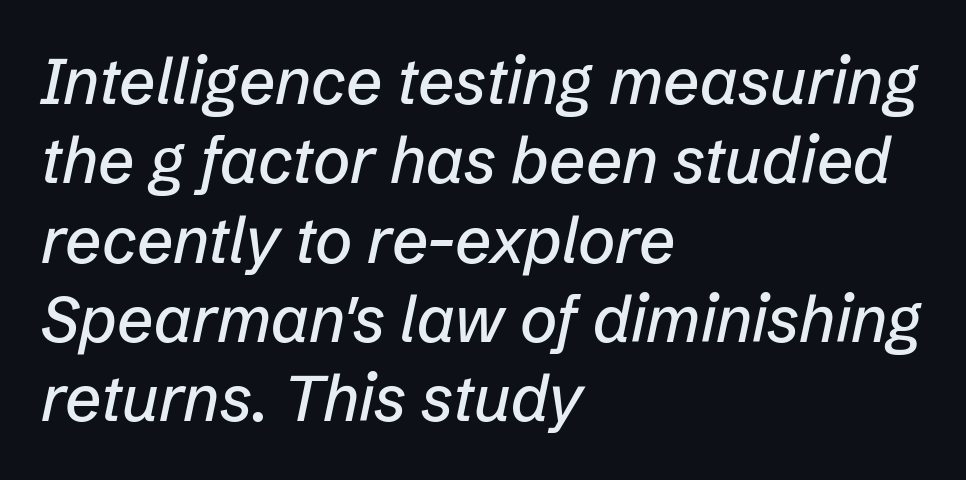
The whole block is typeset with a tilt. These lines are set flush left with a ragged right edge. Is this a fixed-width face? No — the glyphs have proportional, varying widths. A clean baseline with only descenders dipping below it. Students, note that the glyphs here touch the page at normal intervals.
